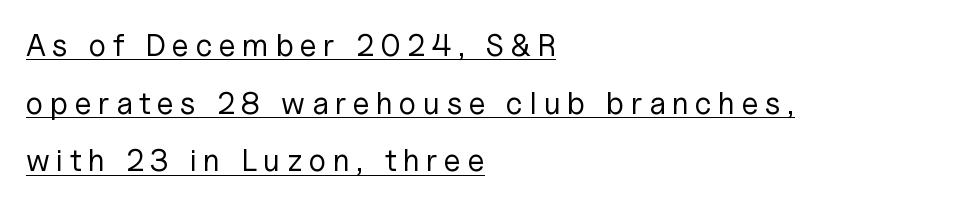
The image shows 31 px regular-weight sans-serif type, upright; set left-aligned, line spacing 1.86x, unusually wide letter spacing (+0.21 em), underlined; low stroke contrast and a medium x-height.
